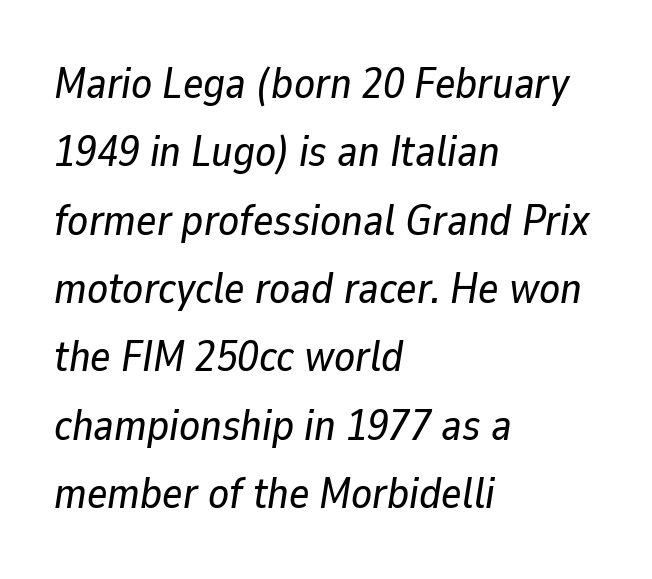
The image shows 43 px text type, italic (leaning right); set left-aligned, normal line spacing (1.59x), normal letter spacing, not underlined; low stroke contrast and a medium x-height.
